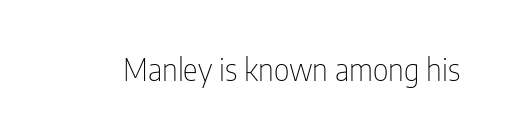
The image shows 31 px thin, condensed sans-serif type, upright; set normal letter spacing, not underlined; low stroke contrast and a medium x-height.
